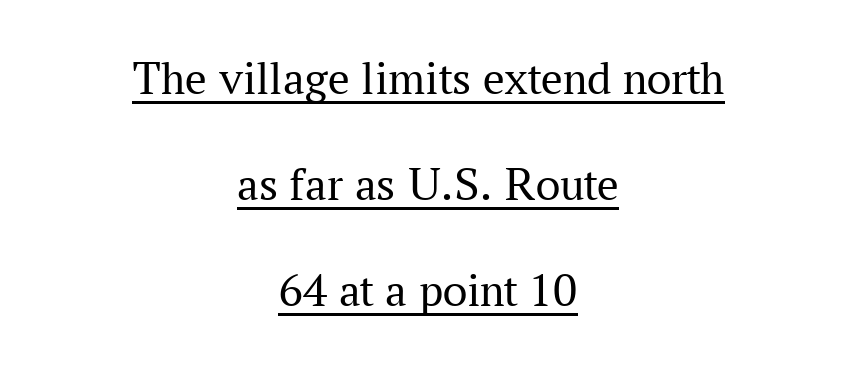
{"serif": "yes", "italic": "no", "bold": "no", "weight": "regular", "width": "normal", "stroke_contrast": "medium", "x_height": "medium", "monospaced": "no", "underline": "yes", "align": "center", "line_spacing": "loose", "line_spacing_ratio": 2.21, "letter_spacing": "normal", "letter_spacing_em": 0.0, "glyph_px": 48}
